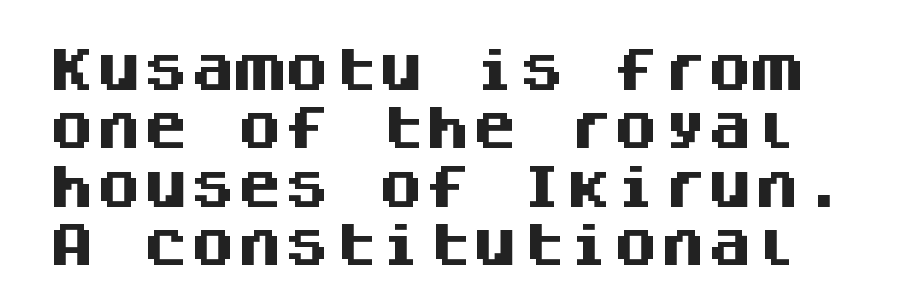
The image shows 47 px heavy sans-serif type, upright, monospaced; set line spacing 1.24x, normal letter spacing, not underlined; medium stroke contrast and a large x-height.
